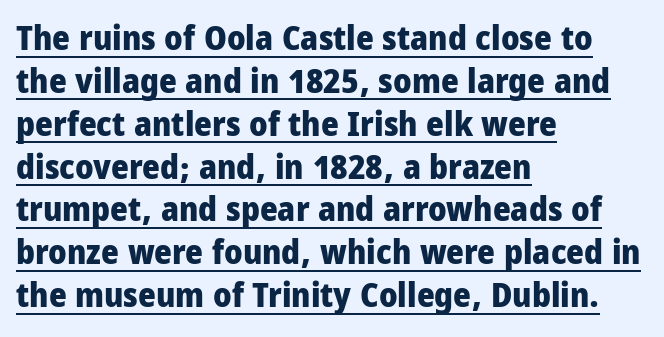
The image shows 34 px heavy, condensed sans-serif type, upright; set left-aligned, normal line spacing (1.26x), normal letter spacing, underlined; low stroke contrast and a large x-height.
